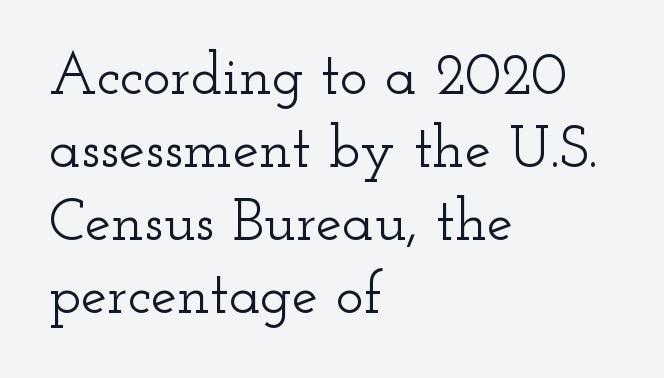
Q: Is the text italic (slanted)? A: No, it is upright.
Q: Is the typeface a serif or a sans-serif typeface? A: Serif.
Q: Is the text underlined? A: No.
Q: How is the paragraph aligned? A: Left-aligned.
Q: Is the spacing between letters normal or unusually wide? A: Normal.
Q: Width (condensed, normal, or wide)? A: Wide.
Q: Stroke contrast? A: Low.
Q: x-height? A: Small.
Q: Monospaced? A: No.
